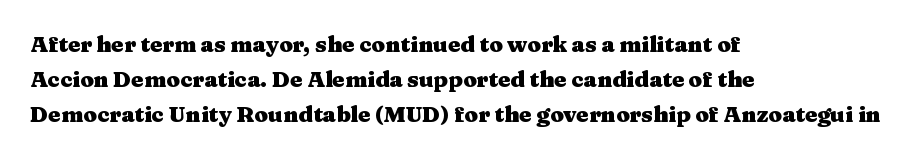
{"italic": "no", "bold": "yes", "underline": "no", "align": "left", "line_spacing": "normal", "line_spacing_ratio": 1.58, "letter_spacing": "normal", "letter_spacing_em": 0.0, "glyph_px": 22}
